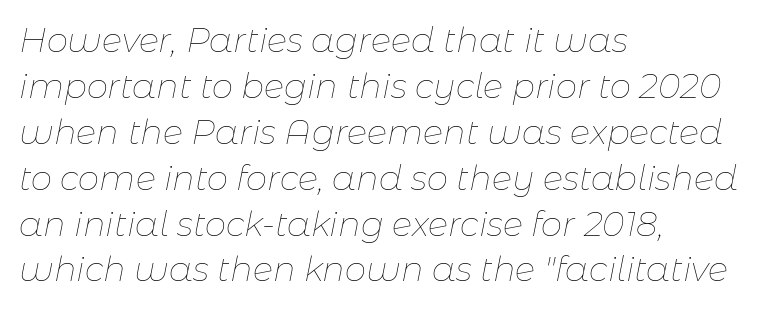
{"italic": "yes", "lean": "right", "slant_degrees": 11, "bold": "no", "weight": "thin", "width": "normal", "stroke_contrast": "low", "x_height": "medium", "monospaced": "no", "underline": "no", "align": "left", "line_spacing": "normal", "line_spacing_ratio": 1.35, "letter_spacing": "normal", "letter_spacing_em": 0.0, "glyph_px": 34}
